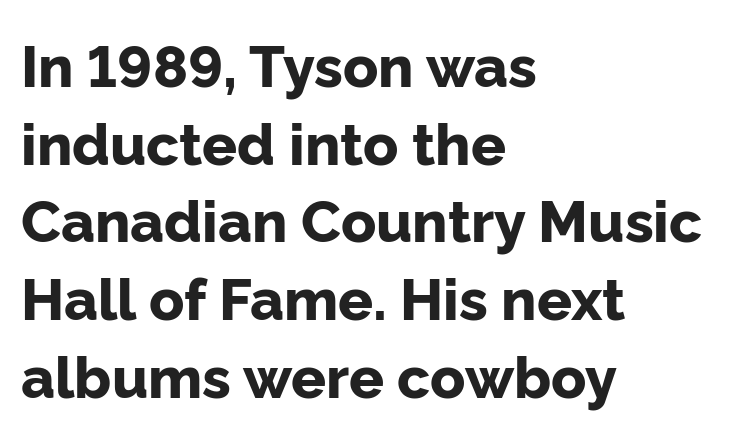
{"serif": "no", "italic": "no", "bold": "yes", "weight": "bold", "width": "normal", "stroke_contrast": "low", "x_height": "medium", "monospaced": "no", "underline": "no", "align": "left", "line_spacing": "normal", "line_spacing_ratio": 1.34, "letter_spacing": "normal", "letter_spacing_em": 0.0, "glyph_px": 58}
